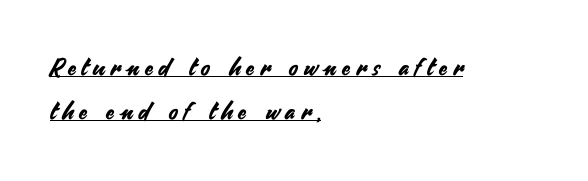
{"underline": "yes", "align": "left", "line_spacing_ratio": 1.83, "letter_spacing": "wide", "letter_spacing_em": 0.25, "glyph_px": 24}
